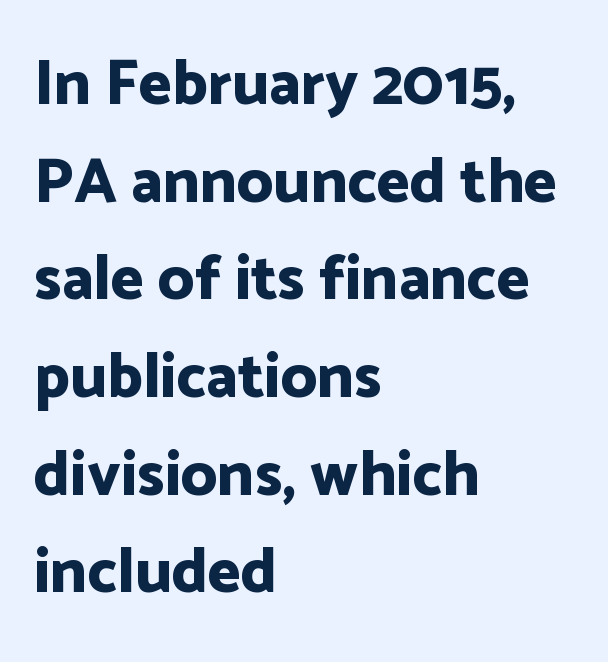
What's the leading like? Ordinary, nothing unusual. Set as a true bold cut, around the 700 mark. Only glyphs here, with clear space below each row. Caption: multi-line text, flush left, ragged right.
